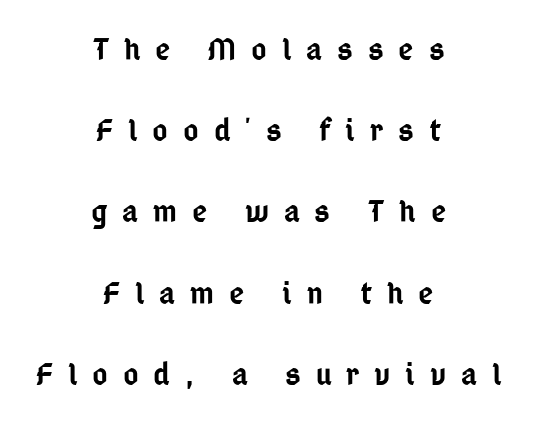
Q: Is the text bold? A: Semi-bold.
Q: Is the text italic (slanted)? A: No, it is upright.
Q: Is the typeface a serif or a sans-serif typeface? A: Sans-serif.
Q: Is the text underlined? A: No.
Q: How is the paragraph aligned? A: Centered.
Q: Is the spacing between letters normal or unusually wide? A: Unusually wide.
Q: Is the spacing between lines tight, normal or loose? A: Loose.
Q: Width (condensed, normal, or wide)? A: Condensed.
Q: Stroke contrast? A: Low.
Q: x-height? A: Medium.
Q: Monospaced? A: No.
